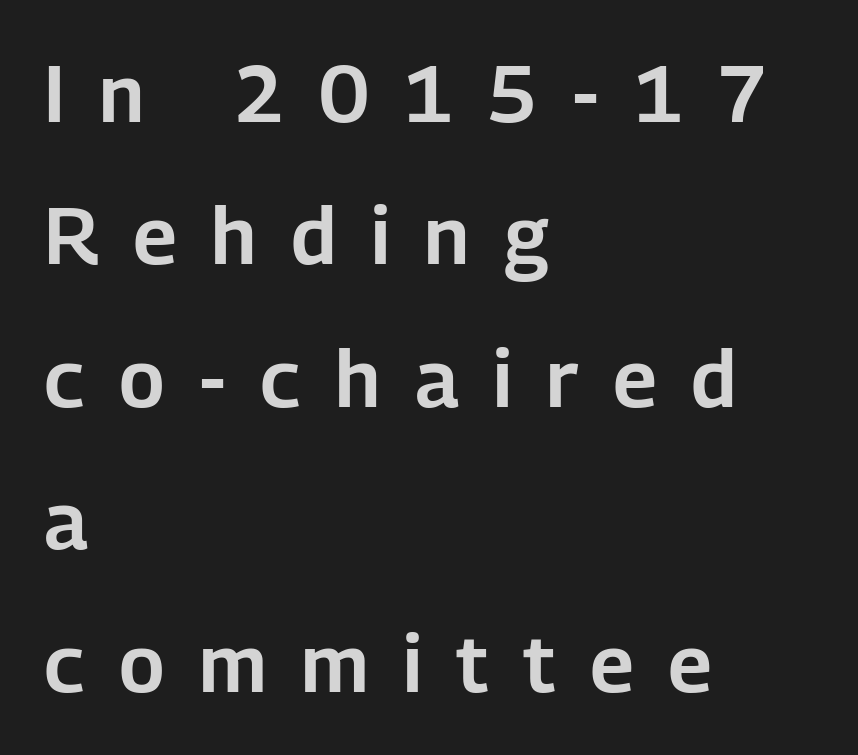
Q: Is the text italic (slanted)? A: No, it is upright.
Q: Is the typeface a serif or a sans-serif typeface? A: Sans-serif.
Q: Is the text underlined? A: No.
Q: How is the paragraph aligned? A: Left-aligned.
Q: Is the spacing between letters normal or unusually wide? A: Unusually wide.
Q: Width (condensed, normal, or wide)? A: Normal.
Q: Stroke contrast? A: Low.
Q: x-height? A: Medium.
Q: Monospaced? A: No.
